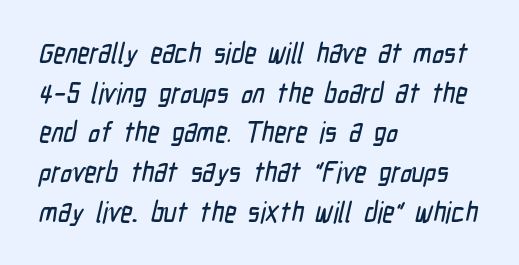
{"serif": "no", "width": "condensed", "stroke_contrast": "low", "x_height": "medium", "monospaced": "no", "underline": "no", "align": "left", "line_spacing": "normal", "line_spacing_ratio": 1.37, "letter_spacing": "normal", "letter_spacing_em": 0.0, "glyph_px": 29}
